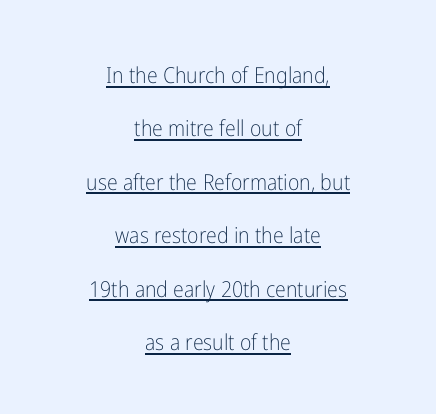
Q: Is the text bold? A: No.
Q: Is the text italic (slanted)? A: No, it is upright.
Q: Is the text underlined? A: Yes.
Q: How is the paragraph aligned? A: Centered.
Q: Is the spacing between letters normal or unusually wide? A: Normal.
Q: Is the spacing between lines tight, normal or loose? A: Loose.
